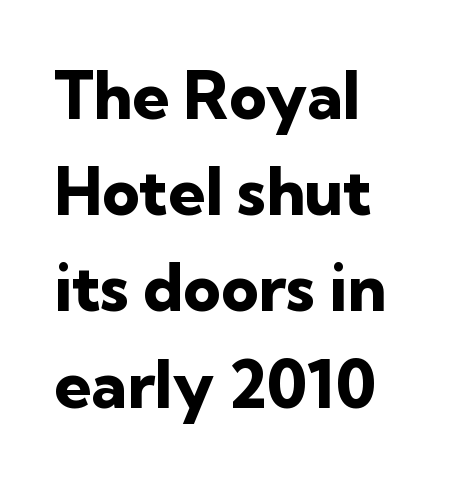
Q: Is the text bold? A: Yes.
Q: Is the text italic (slanted)? A: No, it is upright.
Q: Is the typeface a serif or a sans-serif typeface? A: Sans-serif.
Q: Is the text underlined? A: No.
Q: How is the paragraph aligned? A: Left-aligned.
Q: Is the spacing between letters normal or unusually wide? A: Normal.
Q: Is the spacing between lines tight, normal or loose? A: Normal.
Q: Width (condensed, normal, or wide)? A: Normal.
Q: Stroke contrast? A: Low.
Q: x-height? A: Medium.
Q: Monospaced? A: No.
